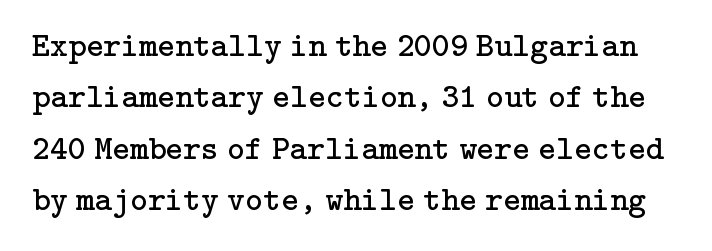
The image shows 34 px regular-weight serif type, upright; set normal line spacing (1.51x), normal letter spacing, not underlined; low stroke contrast and a medium x-height.
